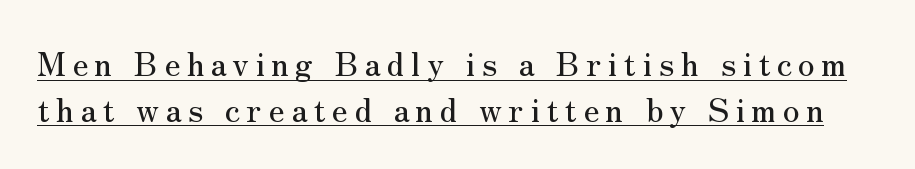
The image shows 33 px serif type, upright; set normal line spacing (1.38x), underlined; medium stroke contrast and a small x-height.
